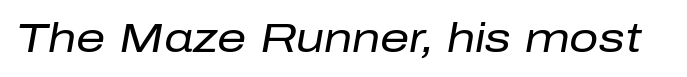
The space directly below the letters is spotless. Heft: none added — not bold. Is the type slanted? Yes — the strokes lean at a clear angle. Observe the ordinary spacing: letters are neighbours, not strangers.
